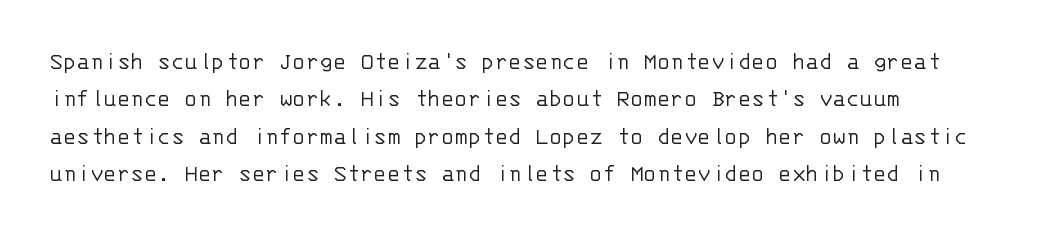
Q: Is the text bold? A: No.
Q: Is the text italic (slanted)? A: No, it is upright.
Q: Is the text underlined? A: No.
Q: Is the spacing between letters normal or unusually wide? A: Normal.
Q: Is the spacing between lines tight, normal or loose? A: Normal.
